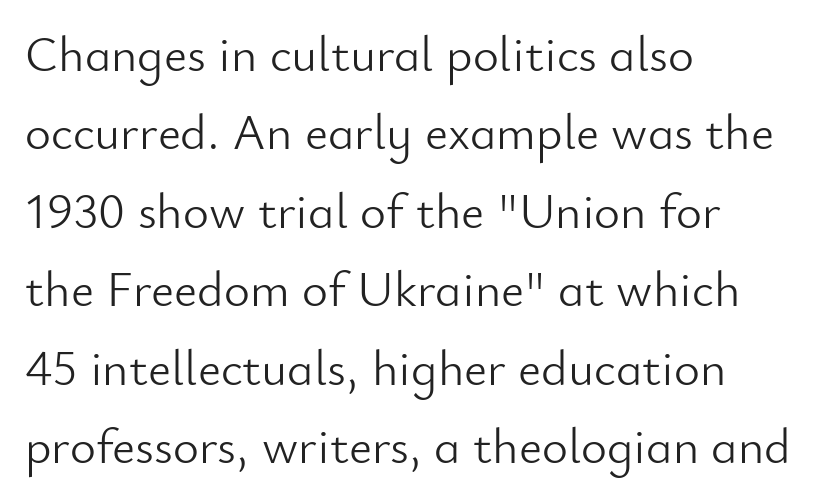
Characters remain perfectly vertical along every line. The font is comparable to plain body text, perhaps lighter. There is no visible air inserted between adjacent glyphs. Decoration check: the copy has no underline. Examine the stroke ends and you'll find no serifs. Is this a fixed-width face? No — the glyphs have proportional, varying widths.
